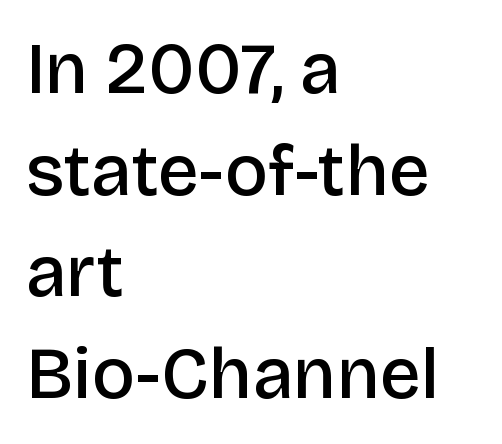
Q: Is the text bold? A: Semi-bold.
Q: Is the text italic (slanted)? A: No, it is upright.
Q: Is the typeface a serif or a sans-serif typeface? A: Sans-serif.
Q: Is the text underlined? A: No.
Q: How is the paragraph aligned? A: Left-aligned.
Q: Is the spacing between letters normal or unusually wide? A: Normal.
Q: Is the spacing between lines tight, normal or loose? A: Normal.
Q: Width (condensed, normal, or wide)? A: Normal.
Q: Stroke contrast? A: Low.
Q: x-height? A: Large.
Q: Monospaced? A: No.
